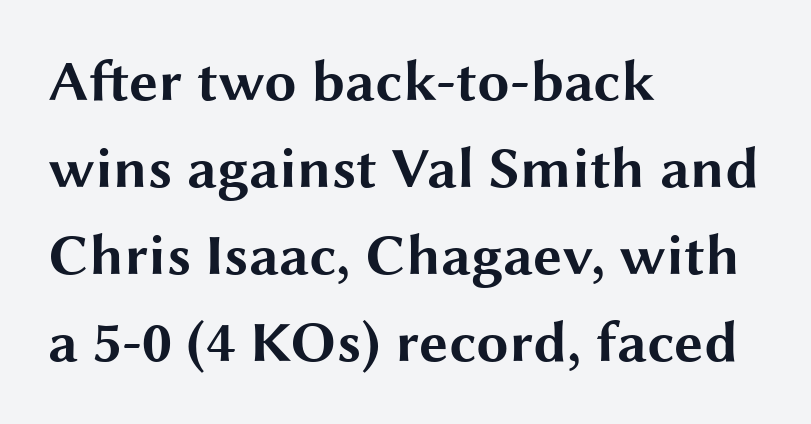
{"serif": "no", "italic": "no", "bold": "yes", "weight": "bold", "width": "wide", "stroke_contrast": "medium", "x_height": "medium", "monospaced": "no", "underline": "no", "align": "left", "line_spacing": "normal", "line_spacing_ratio": 1.5, "letter_spacing": "normal", "letter_spacing_em": 0.0, "glyph_px": 58}
